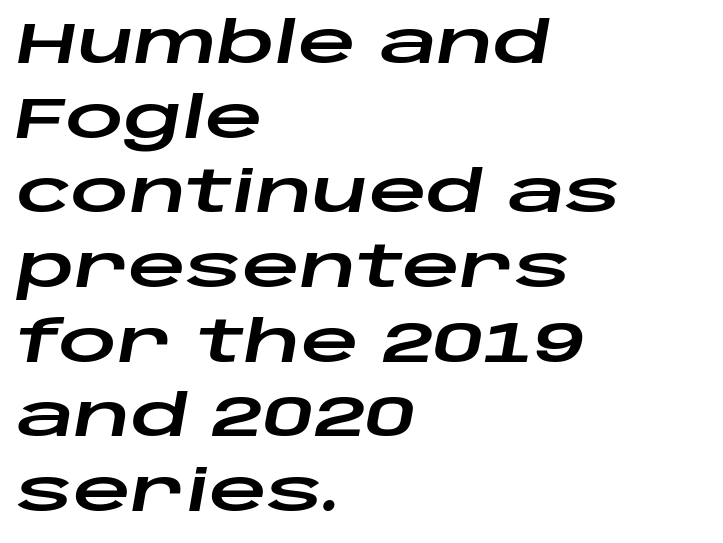
{"italic": "yes", "lean": "right", "slant_degrees": 10, "width": "wide", "stroke_contrast": "low", "x_height": "large", "monospaced": "no", "underline": "no", "align": "left", "line_spacing": "normal", "line_spacing_ratio": 1.31, "letter_spacing": "normal", "letter_spacing_em": 0.0, "glyph_px": 57}
